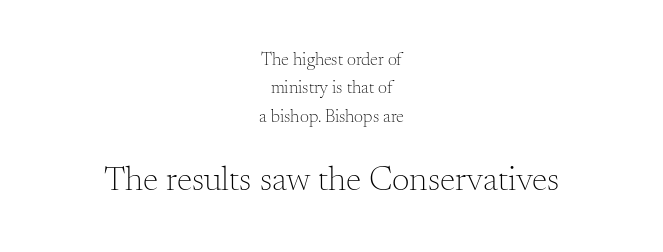
{"serif": "yes", "italic": "no", "bold": "no", "weight": "light", "width": "normal", "stroke_contrast": "medium", "x_height": "small", "monospaced": "no", "underline": "no", "align": "center", "line_spacing": "normal", "line_spacing_ratio": 1.58, "letter_spacing": "normal", "letter_spacing_em": 0.0, "larger_block": "second", "size_ratio": 1.94, "glyph_px": 35}
